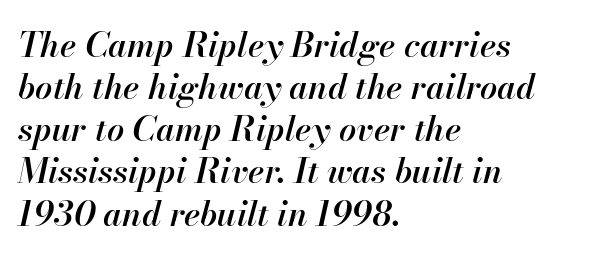
Q: Is the text bold? A: Semi-bold.
Q: Is the text italic (slanted)? A: Yes, it leans right by about 13 degrees.
Q: Is the text underlined? A: No.
Q: How is the paragraph aligned? A: Left-aligned.
Q: Is the spacing between letters normal or unusually wide? A: Normal.
Q: Width (condensed, normal, or wide)? A: Normal.
Q: Stroke contrast? A: High.
Q: x-height? A: Small.
Q: Monospaced? A: No.
